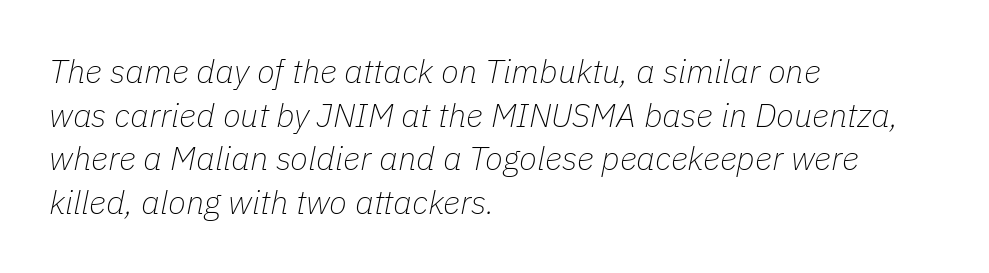
The characters are drawn with everyday or finer stroke widths. Quick note: italic. Is this a fixed-width face? No — the glyphs have proportional, varying widths. Line spacing here is normal. Descenders are the only things crossing below the line.
